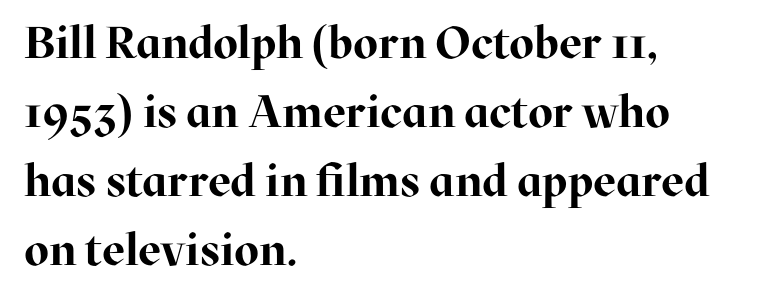
{"serif": "yes", "italic": "no", "bold": "yes", "weight": "bold", "width": "normal", "stroke_contrast": "high", "x_height": "medium", "monospaced": "no", "underline": "no", "align": "left", "line_spacing": "normal", "line_spacing_ratio": 1.53, "letter_spacing": "normal", "letter_spacing_em": 0.0, "glyph_px": 45}
